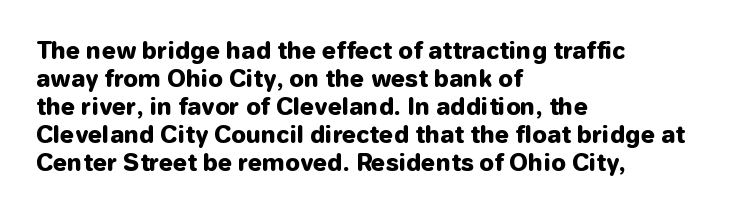
{"italic": "no", "bold": "yes", "underline": "no", "align": "left", "line_spacing_ratio": 1.22, "letter_spacing": "normal", "letter_spacing_em": 0.0, "glyph_px": 23}
